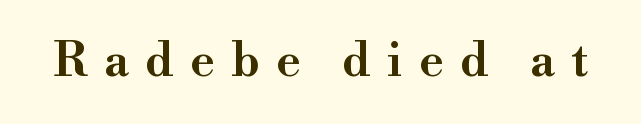
{"serif": "yes", "italic": "no", "width": "wide", "stroke_contrast": "high", "x_height": "small", "monospaced": "no", "underline": "no", "letter_spacing": "wide", "letter_spacing_em": 0.35, "glyph_px": 47}
